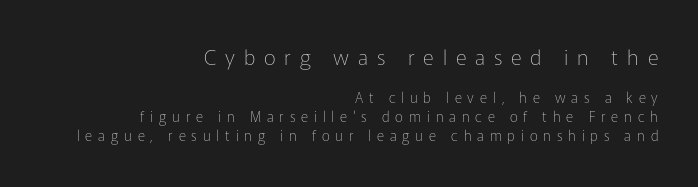
Q: Is the text bold? A: No.
Q: Is the text italic (slanted)? A: No, it is upright.
Q: Is the text underlined? A: No.
Q: How is the paragraph aligned? A: Right-aligned.
Q: Is the spacing between letters normal or unusually wide? A: Unusually wide.
Q: Is the spacing between lines tight, normal or loose? A: Normal.
Q: Which block of text is set in a larger size, the first (top) or the second (bottom)? A: The first (top) one.
